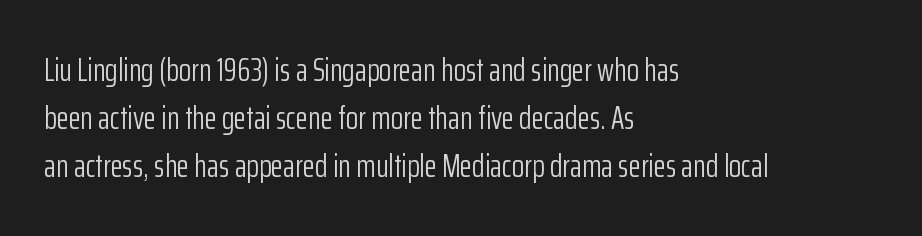
Q: Is the text bold? A: No.
Q: Is the text italic (slanted)? A: No, it is upright.
Q: Is the typeface a serif or a sans-serif typeface? A: Sans-serif.
Q: Is the text underlined? A: No.
Q: How is the paragraph aligned? A: Left-aligned.
Q: Is the spacing between letters normal or unusually wide? A: Normal.
Q: Is the spacing between lines tight, normal or loose? A: Normal.
Q: Width (condensed, normal, or wide)? A: Condensed.
Q: Stroke contrast? A: Low.
Q: x-height? A: Medium.
Q: Monospaced? A: No.
